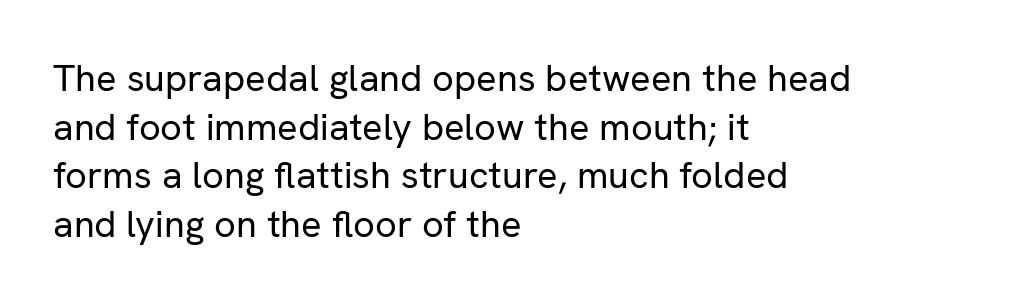
The image shows 38 px regular-weight sans-serif type, upright; set left-aligned, normal line spacing (1.28x), normal letter spacing, not underlined; low stroke contrast and a medium x-height.
